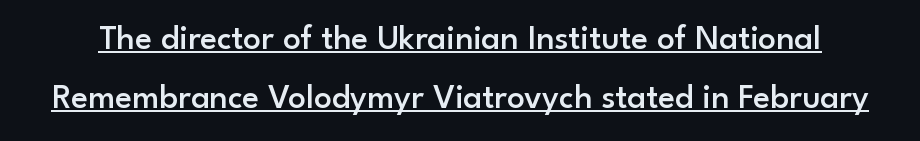
The face used here is proportionally spaced, like ordinary book or web type. Compared with undecorated copy, this sample adds a rule below the words. These lines are composed in type without serifs. On the weight axis this lands at semibold, roughly 600. The tracking reads as untouched default to a designer's eye. Baseline-to-baseline distance is the conventional proportion of letter height.
